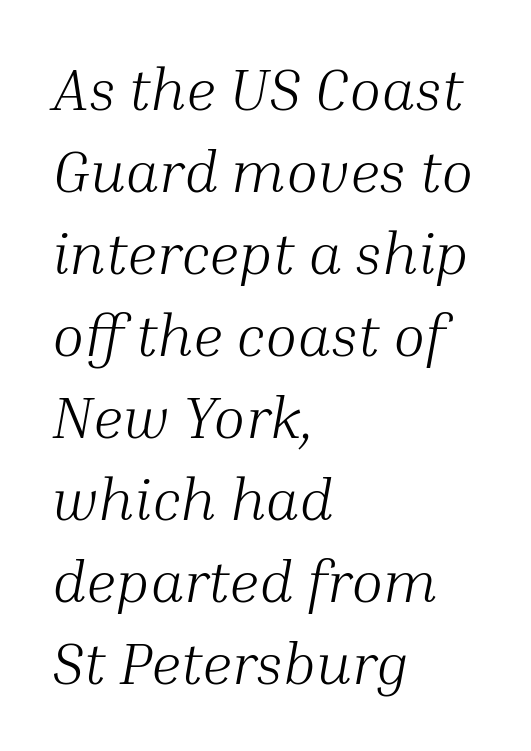
Q: Is the text bold? A: No.
Q: Is the text italic (slanted)? A: Yes, it leans right by about 10 degrees.
Q: Is the typeface a serif or a sans-serif typeface? A: Serif.
Q: Is the text underlined? A: No.
Q: How is the paragraph aligned? A: Left-aligned.
Q: Is the spacing between letters normal or unusually wide? A: Normal.
Q: Is the spacing between lines tight, normal or loose? A: Normal.
Q: Width (condensed, normal, or wide)? A: Normal.
Q: Stroke contrast? A: Medium.
Q: x-height? A: Medium.
Q: Monospaced? A: No.
